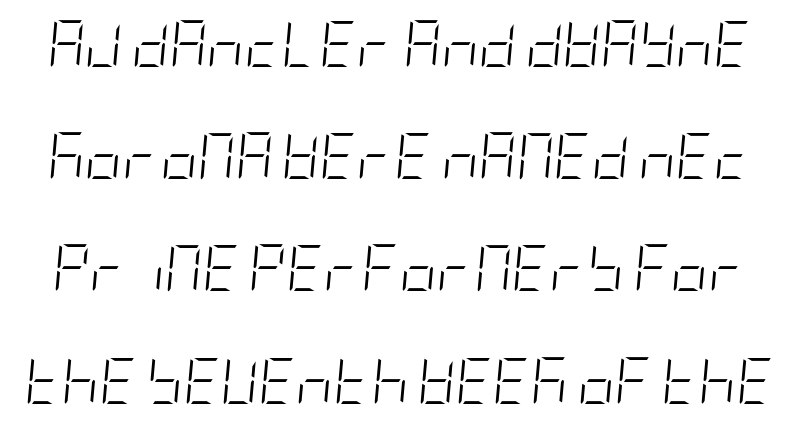
Q: Is the text bold? A: No.
Q: Is the text italic (slanted)? A: Yes, it leans right by about 5 degrees.
Q: Is the text underlined? A: No.
Q: Is the spacing between letters normal or unusually wide? A: Normal.
Q: Is the spacing between lines tight, normal or loose? A: Loose.
Q: Width (condensed, normal, or wide)? A: Condensed.
Q: Stroke contrast? A: Low.
Q: x-height? A: Large.
